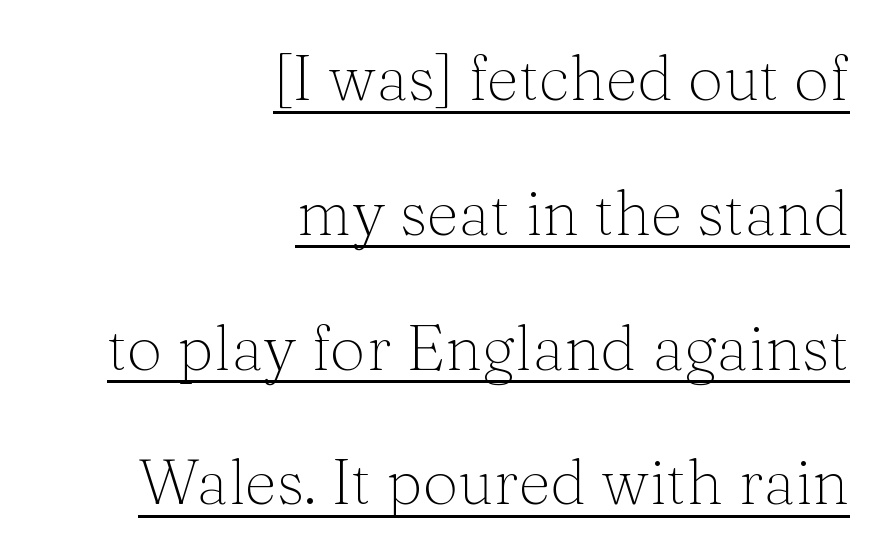
Glance below the letters and you will spot a drawn line. Spacing between characters is what you'd get straight out of the box. Varying glyph widths throughout — classic text-font behaviour. The cut favours lightness, reaching ordinary text weight at its darkest. Widely set lines give the paragraph a tall, airy silhouette. Is there any slant? The stems are plumb.
